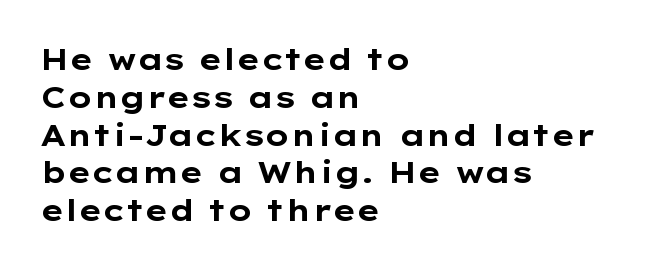
The image shows 30 px bold, wide sans-serif type, upright; set left-aligned, normal line spacing (1.26x), normal letter spacing, not underlined; low stroke contrast and a medium x-height.
